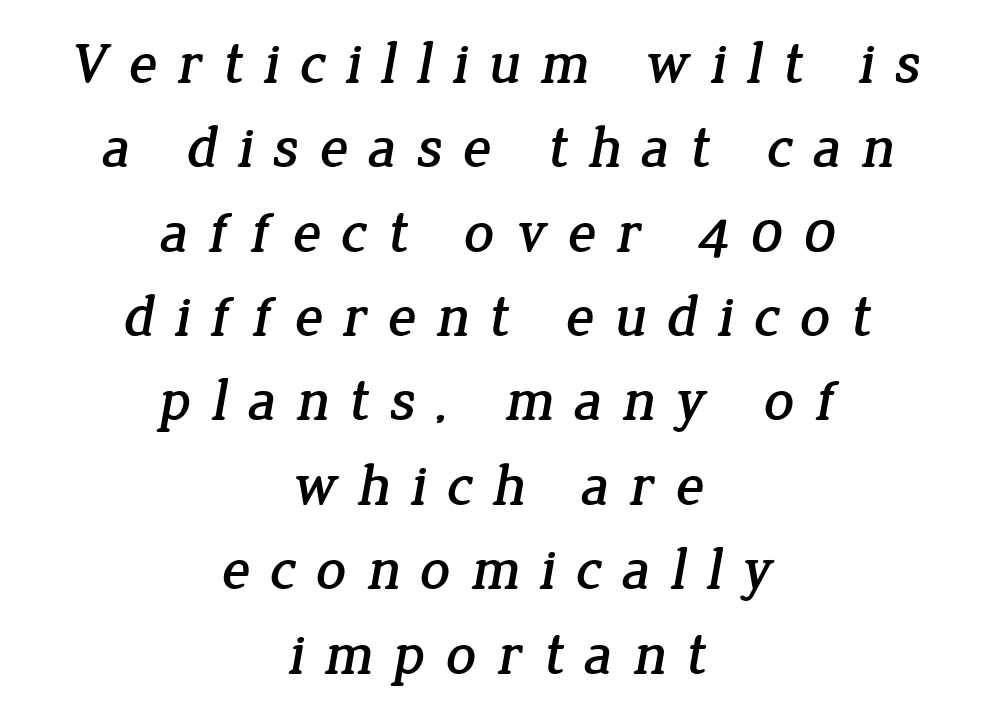
Q: Is the typeface a serif or a sans-serif typeface? A: Serif.
Q: Is the text underlined? A: No.
Q: How is the paragraph aligned? A: Centered.
Q: Is the spacing between letters normal or unusually wide? A: Unusually wide.
Q: Is the spacing between lines tight, normal or loose? A: Normal.
Q: Width (condensed, normal, or wide)? A: Normal.
Q: Stroke contrast? A: Low.
Q: x-height? A: Medium.
Q: Monospaced? A: No.
